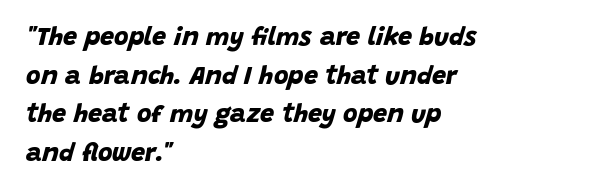
{"bold": "yes", "underline": "no", "align": "left", "line_spacing": "normal", "line_spacing_ratio": 1.55, "letter_spacing": "normal", "letter_spacing_em": 0.0, "glyph_px": 25}
